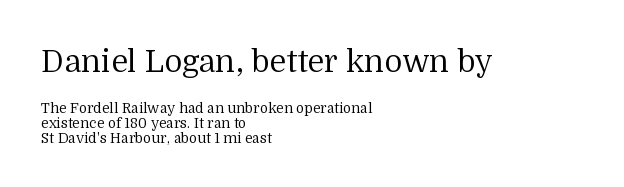
Q: Is the text bold? A: No.
Q: Is the text italic (slanted)? A: No, it is upright.
Q: Is the typeface a serif or a sans-serif typeface? A: Serif.
Q: Is the text underlined? A: No.
Q: How is the paragraph aligned? A: Left-aligned.
Q: Is the spacing between letters normal or unusually wide? A: Normal.
Q: Is the spacing between lines tight, normal or loose? A: Tight.
Q: Which block of text is set in a larger size, the first (top) or the second (bottom)? A: The first (top) one.
Q: Width (condensed, normal, or wide)? A: Normal.
Q: Stroke contrast? A: Medium.
Q: x-height? A: Medium.
Q: Monospaced? A: No.
